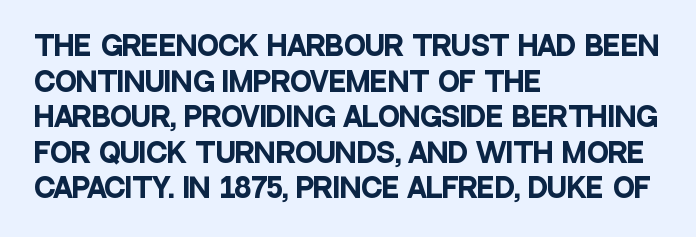
Descenders are the only things crossing below the line. Weight: bold. The tracking reads as untouched default to a designer's eye. A typesetter would mark this as roman, not italic.
